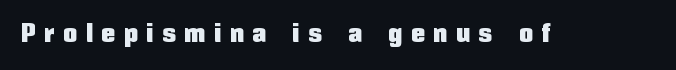
The image shows 27 px text type, upright; set unusually wide letter spacing (+0.34 em), not underlined.
